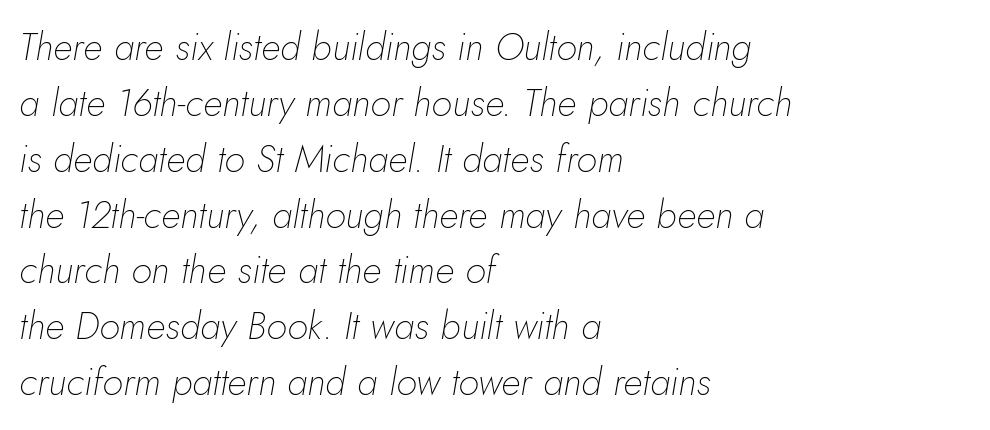
Weight: not bold — regular or lighter. Beneath every word, the page is bare. Italic: yes, the glyphs are oblique. Is this a fixed-width face? No — the glyphs have proportional, varying widths.
